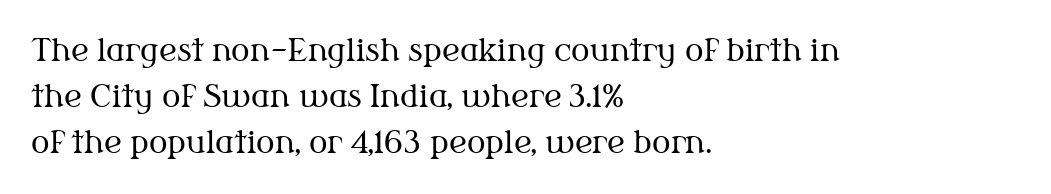
Q: Is the text bold? A: No.
Q: Is the text italic (slanted)? A: No, it is upright.
Q: Is the typeface a serif or a sans-serif typeface? A: Serif.
Q: Is the text underlined? A: No.
Q: How is the paragraph aligned? A: Left-aligned.
Q: Is the spacing between letters normal or unusually wide? A: Normal.
Q: Is the spacing between lines tight, normal or loose? A: Normal.
Q: Width (condensed, normal, or wide)? A: Normal.
Q: Stroke contrast? A: Medium.
Q: x-height? A: Medium.
Q: Monospaced? A: No.
